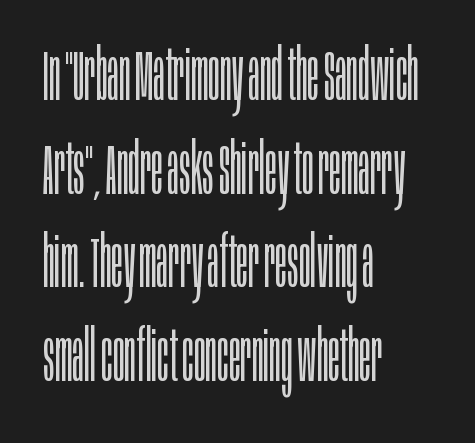
Q: Is the text bold? A: No.
Q: Is the text italic (slanted)? A: No, it is upright.
Q: Is the typeface a serif or a sans-serif typeface? A: Sans-serif.
Q: Is the text underlined? A: No.
Q: How is the paragraph aligned? A: Left-aligned.
Q: Is the spacing between letters normal or unusually wide? A: Normal.
Q: Is the spacing between lines tight, normal or loose? A: Normal.
Q: Width (condensed, normal, or wide)? A: Condensed.
Q: Stroke contrast? A: Low.
Q: x-height? A: Large.
Q: Monospaced? A: No.
